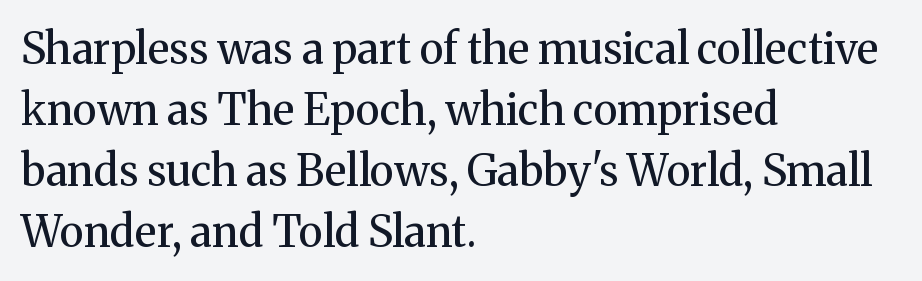
The image shows 43 px regular-weight serif type, upright; set left-aligned, normal line spacing (1.42x), normal letter spacing, not underlined; medium stroke contrast and a medium x-height.
